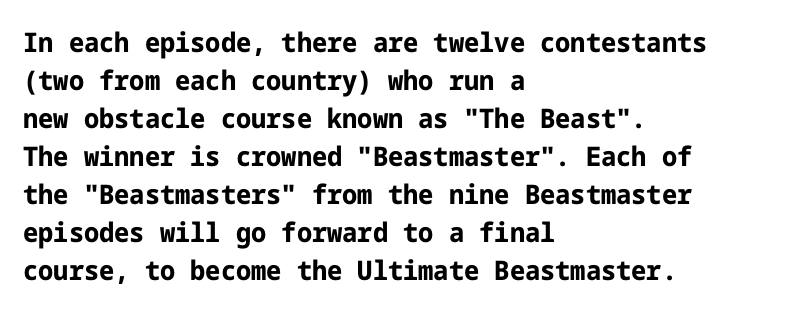
Nothing unusual about the tracking: characters are spaced as the font intends. Glance below the letters and you will spot only blank space. Designer's note — italics off, roman on. Alignment: flush left.
